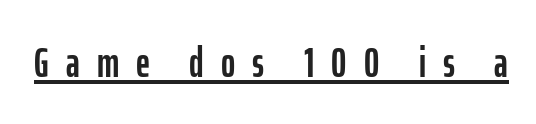
Q: Is the text italic (slanted)? A: No, it is upright.
Q: Is the typeface a serif or a sans-serif typeface? A: Sans-serif.
Q: Is the text underlined? A: Yes.
Q: Is the spacing between letters normal or unusually wide? A: Unusually wide.
Q: Width (condensed, normal, or wide)? A: Condensed.
Q: Stroke contrast? A: Low.
Q: x-height? A: Medium.
Q: Monospaced? A: No.
